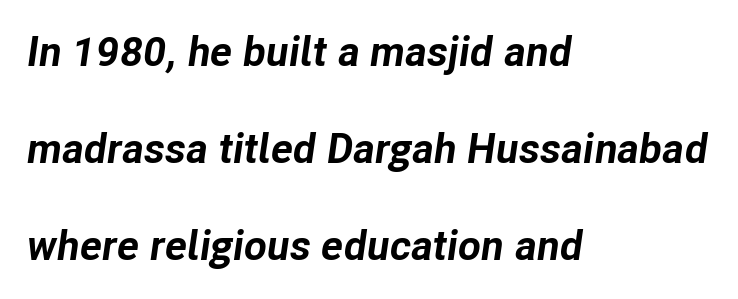
Q: Is the text bold? A: Yes.
Q: Is the text italic (slanted)? A: Yes, it leans right by about 8 degrees.
Q: Is the text underlined? A: No.
Q: How is the paragraph aligned? A: Left-aligned.
Q: Is the spacing between letters normal or unusually wide? A: Normal.
Q: Is the spacing between lines tight, normal or loose? A: Loose.
Q: Width (condensed, normal, or wide)? A: Normal.
Q: Stroke contrast? A: Low.
Q: x-height? A: Medium.
Q: Monospaced? A: No.
